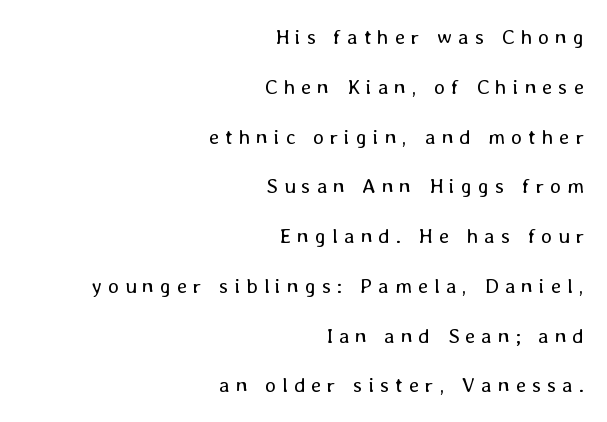
Bold? No — there's no thickening of the strokes. The letterforms stand isolated, each surrounded by extra space. These lines are set flush right with a ragged left edge. Loosely led — the rows are spread out.
